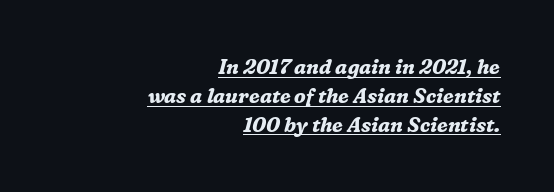
{"italic": "yes", "lean": "right", "slant_degrees": 16, "bold": "yes", "underline": "yes", "align": "right", "line_spacing": "normal", "line_spacing_ratio": 1.44, "letter_spacing": "normal", "letter_spacing_em": 0.0, "glyph_px": 20}
